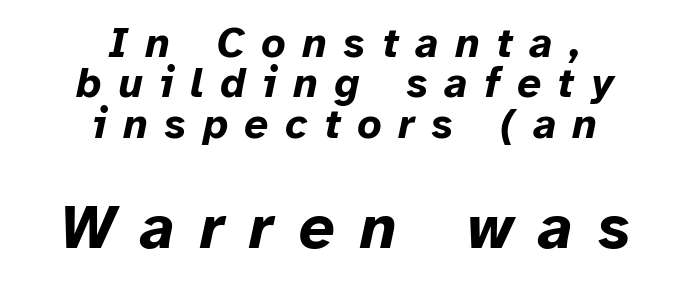
{"italic": "yes", "lean": "right", "slant_degrees": 12, "bold": "yes", "weight": "bold", "width": "normal", "stroke_contrast": "low", "x_height": "medium", "monospaced": "no", "underline": "no", "align": "center", "line_spacing": "tight", "line_spacing_ratio": 0.96, "letter_spacing": "wide", "letter_spacing_em": 0.4, "larger_block": "second", "size_ratio": 1.5, "glyph_px": 63}
